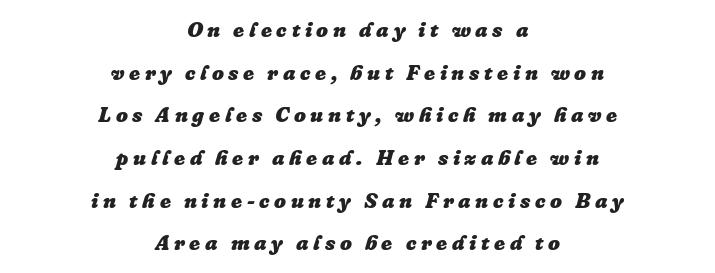
Q: Is the text bold? A: Yes.
Q: Is the text italic (slanted)? A: Yes, it leans right by about 16 degrees.
Q: Is the text underlined? A: No.
Q: How is the paragraph aligned? A: Centered.
Q: Is the spacing between letters normal or unusually wide? A: Unusually wide.
Q: Is the spacing between lines tight, normal or loose? A: Loose.
